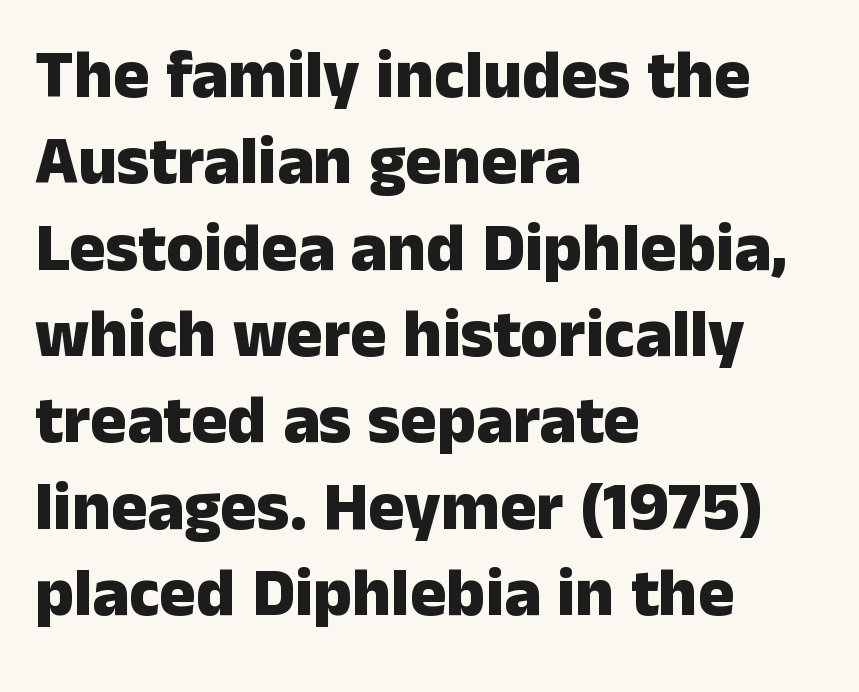
Decoration check: the copy has no underline. Here the designer chose a conventional face with non-uniform glyph widths. The glyphs have the mass of a bold cut. Rendered with straight, roman letterforms.
